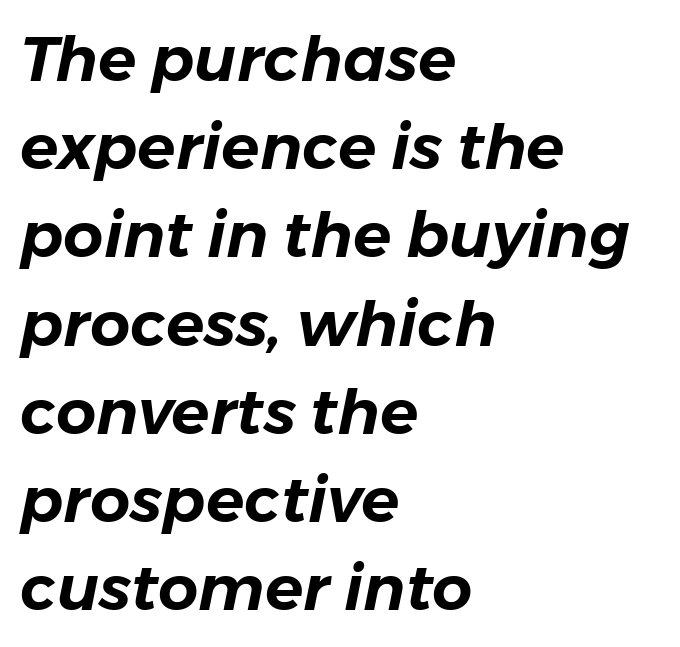
Q: Is the text italic (slanted)? A: Yes, it leans right by about 11 degrees.
Q: Is the text underlined? A: No.
Q: How is the paragraph aligned? A: Left-aligned.
Q: Is the spacing between letters normal or unusually wide? A: Normal.
Q: Is the spacing between lines tight, normal or loose? A: Normal.
Q: Width (condensed, normal, or wide)? A: Normal.
Q: Stroke contrast? A: Low.
Q: x-height? A: Medium.
Q: Monospaced? A: No.
